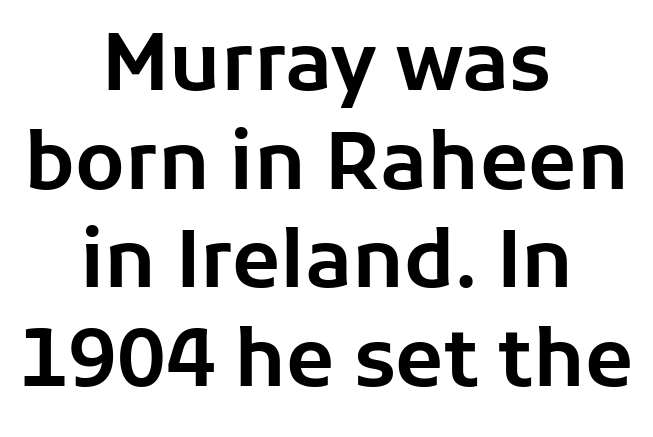
The image shows 79 px sans-serif type, upright; set centered, normal line spacing (1.25x), normal letter spacing, not underlined; low stroke contrast and a medium x-height.
